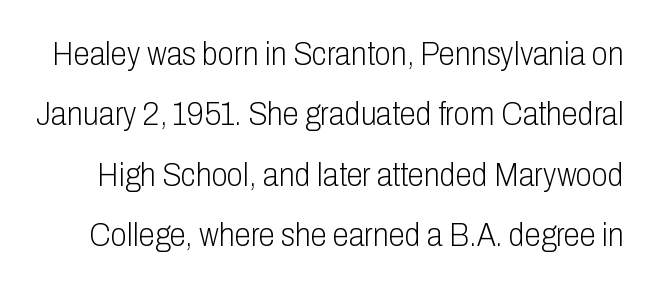
Typographically, this falls in the sans-serif category. Looks like regular typesetting: each glyph gets only the width it needs. Each word holds together tightly as a unit, with standard inter-letter gaps. The typesetting does not lean heavy: it is not bold. Check the space under the baseline: it is left empty.
